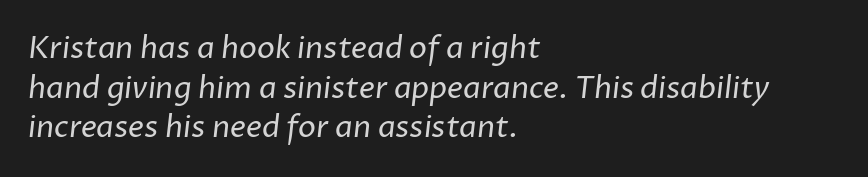
{"serif": "no", "bold": "no", "weight": "regular", "width": "normal", "stroke_contrast": "low", "x_height": "medium", "monospaced": "no", "underline": "no", "align": "left", "line_spacing": "normal", "line_spacing_ratio": 1.32, "letter_spacing": "normal", "letter_spacing_em": 0.0, "glyph_px": 30}
